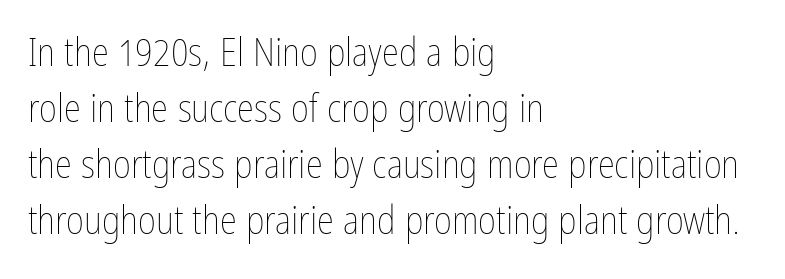
The image shows 39 px thin, condensed type, upright; set left-aligned, normal line spacing (1.44x), normal letter spacing, not underlined; low stroke contrast and a medium x-height.
